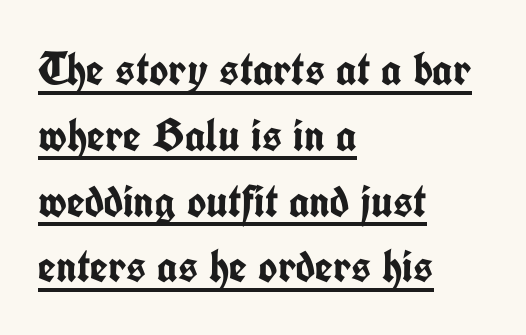
A continuous stroke trails under the words, as in a hyperlink. Emphasis by weight is at full strength: bold. Note the varied advance widths — an 'i' is clearly narrower than an 'm'. The block of text has a typical density, with ordinary space between rows. You can tell it's not italic because the verticals are truly vertical.
